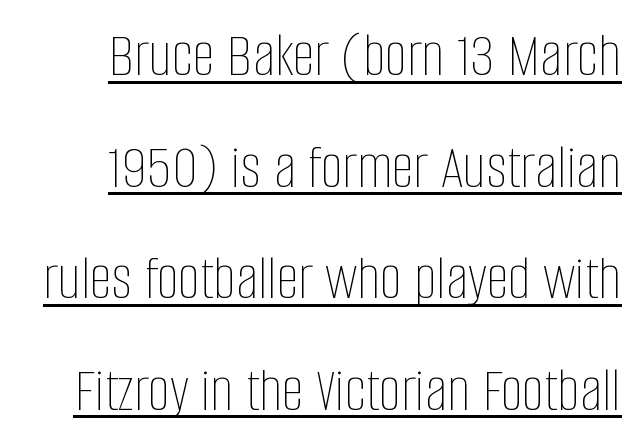
Looks like regular typesetting: each glyph gets only the width it needs. How are the letters spaced? Ordinarily, with no added tracking. The string is rendered with underlining switched on. These glyphs show unthickened strokes, regular width or finer.
